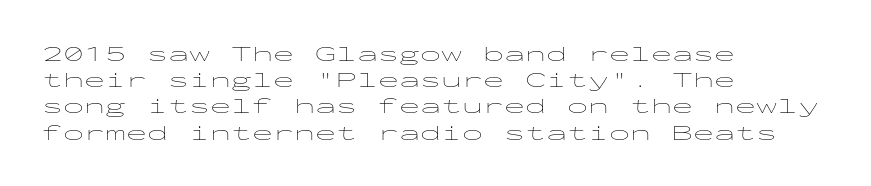
The image shows 21 px text type, upright; set left-aligned, normal line spacing (1.25x), normal letter spacing, not underlined.
